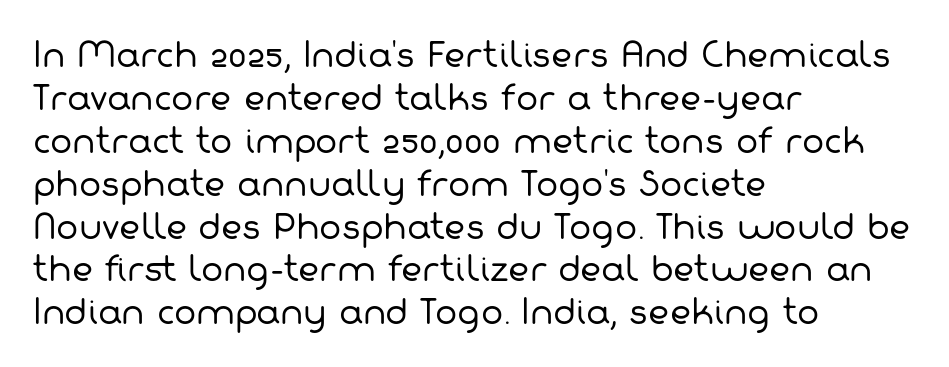
Q: Is the text bold? A: No.
Q: Is the typeface a serif or a sans-serif typeface? A: Sans-serif.
Q: Is the text underlined? A: No.
Q: How is the paragraph aligned? A: Left-aligned.
Q: Is the spacing between letters normal or unusually wide? A: Normal.
Q: Is the spacing between lines tight, normal or loose? A: Normal.
Q: Width (condensed, normal, or wide)? A: Normal.
Q: Stroke contrast? A: Low.
Q: x-height? A: Medium.
Q: Monospaced? A: No.
